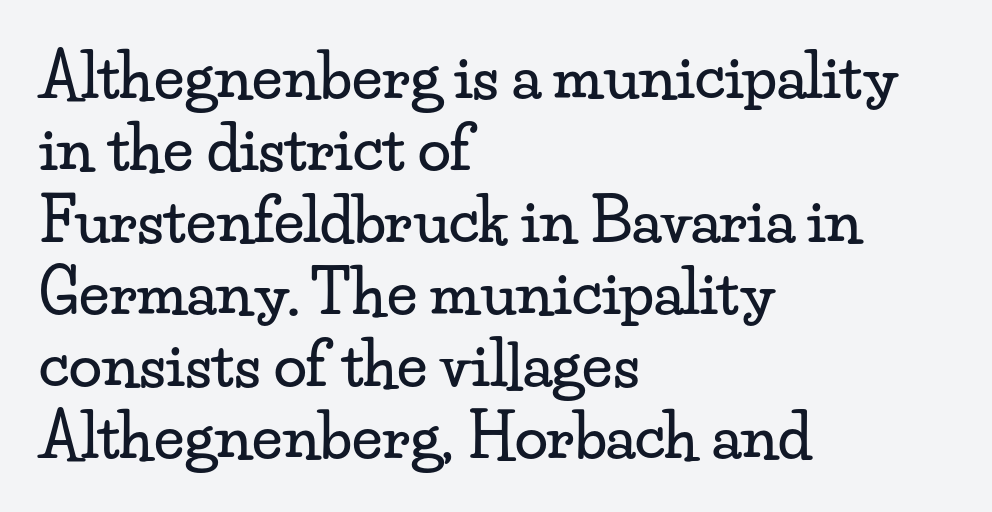
{"serif": "yes", "italic": "no", "width": "wide", "stroke_contrast": "low", "x_height": "small", "monospaced": "no", "underline": "no", "align": "left", "line_spacing_ratio": 1.2, "letter_spacing": "normal", "letter_spacing_em": 0.0, "glyph_px": 60}
